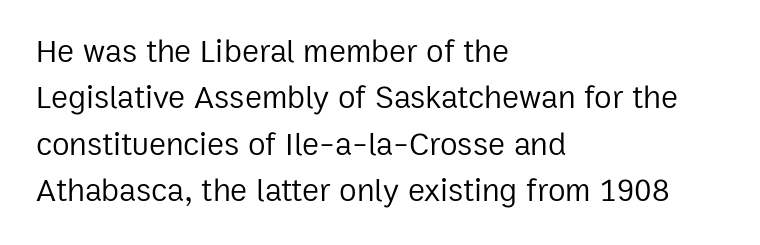
{"serif": "no", "italic": "no", "bold": "no", "weight": "regular", "width": "normal", "stroke_contrast": "low", "x_height": "medium", "monospaced": "no", "underline": "no", "align": "left", "line_spacing": "normal", "line_spacing_ratio": 1.45, "letter_spacing": "normal", "letter_spacing_em": 0.0, "glyph_px": 32}
